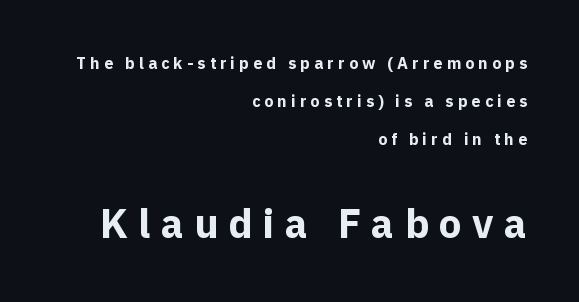
The image shows 40 px bold sans-serif type, upright; set right-aligned, loose line spacing (2.36x), unusually wide letter spacing (+0.26 em), not underlined; the second (bottom) block is 2.5x larger; a medium x-height.
